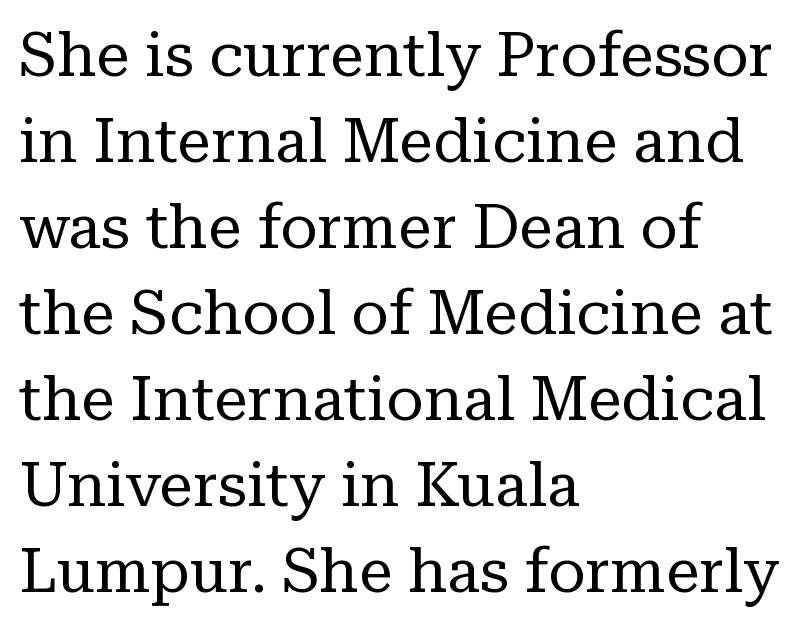
{"serif": "yes", "italic": "no", "bold": "no", "weight": "regular", "width": "normal", "stroke_contrast": "low", "x_height": "medium", "monospaced": "no", "underline": "no", "align": "left", "line_spacing": "normal", "line_spacing_ratio": 1.41, "letter_spacing": "normal", "letter_spacing_em": 0.0, "glyph_px": 61}
